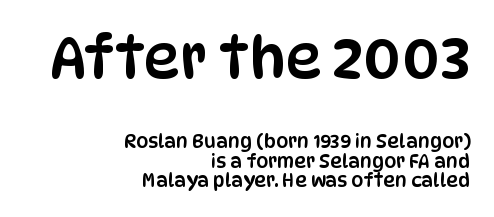
The image shows 57 px condensed sans-serif type, upright; set right-aligned, tight line spacing (1.04x), normal letter spacing, not underlined; the first (top) block is 3.0x larger; low stroke contrast and a large x-height.
